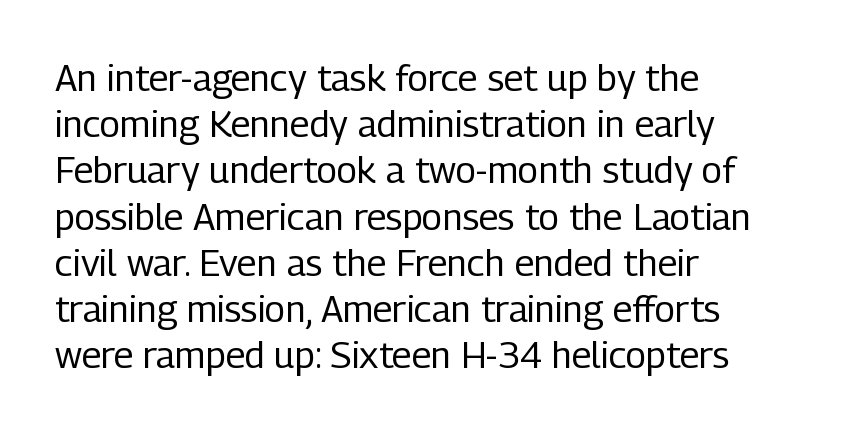
Q: Is the text bold? A: No.
Q: Is the text italic (slanted)? A: No, it is upright.
Q: Is the typeface a serif or a sans-serif typeface? A: Sans-serif.
Q: Is the text underlined? A: No.
Q: How is the paragraph aligned? A: Left-aligned.
Q: Is the spacing between letters normal or unusually wide? A: Normal.
Q: Is the spacing between lines tight, normal or loose? A: Normal.
Q: Width (condensed, normal, or wide)? A: Condensed.
Q: Stroke contrast? A: Low.
Q: x-height? A: Medium.
Q: Monospaced? A: No.
